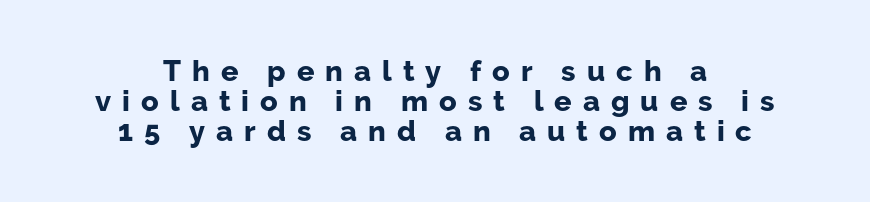
Posture: straight, roman, zero tilt. Look at the stroke-to-counter ratio: heavy, a bold. Decoration check: the copy has no underline. If you measured baseline to baseline, you'd find a short distance. Stroke terminals: plain, sans-serif.
